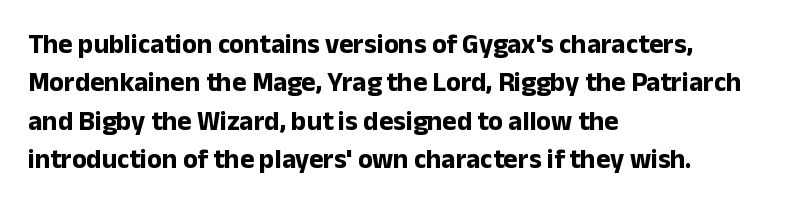
Q: Is the text bold? A: Yes.
Q: Is the text italic (slanted)? A: No, it is upright.
Q: Is the text underlined? A: No.
Q: How is the paragraph aligned? A: Left-aligned.
Q: Is the spacing between letters normal or unusually wide? A: Normal.
Q: Is the spacing between lines tight, normal or loose? A: Normal.
